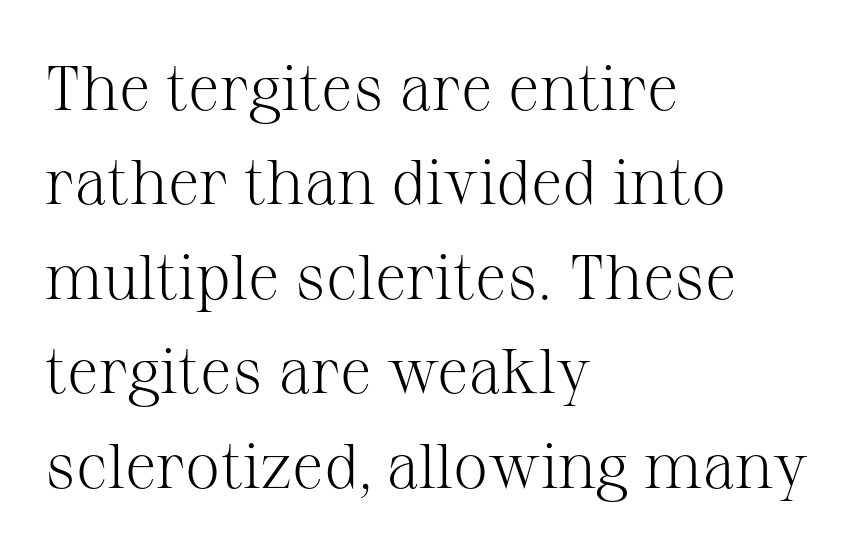
The image shows 63 px light serif type, upright; set left-aligned, normal line spacing (1.5x), normal letter spacing, not underlined; medium stroke contrast and a medium x-height.
